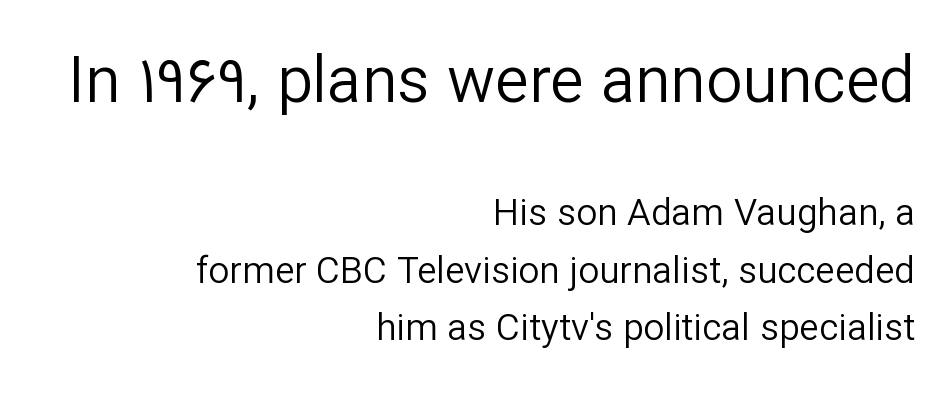
{"serif": "no", "italic": "no", "bold": "no", "weight": "regular", "width": "normal", "stroke_contrast": "low", "x_height": "medium", "monospaced": "no", "underline": "no", "align": "right", "line_spacing": "normal", "line_spacing_ratio": 1.56, "letter_spacing": "normal", "letter_spacing_em": 0.0, "larger_block": "first", "size_ratio": 1.73, "glyph_px": 64}
